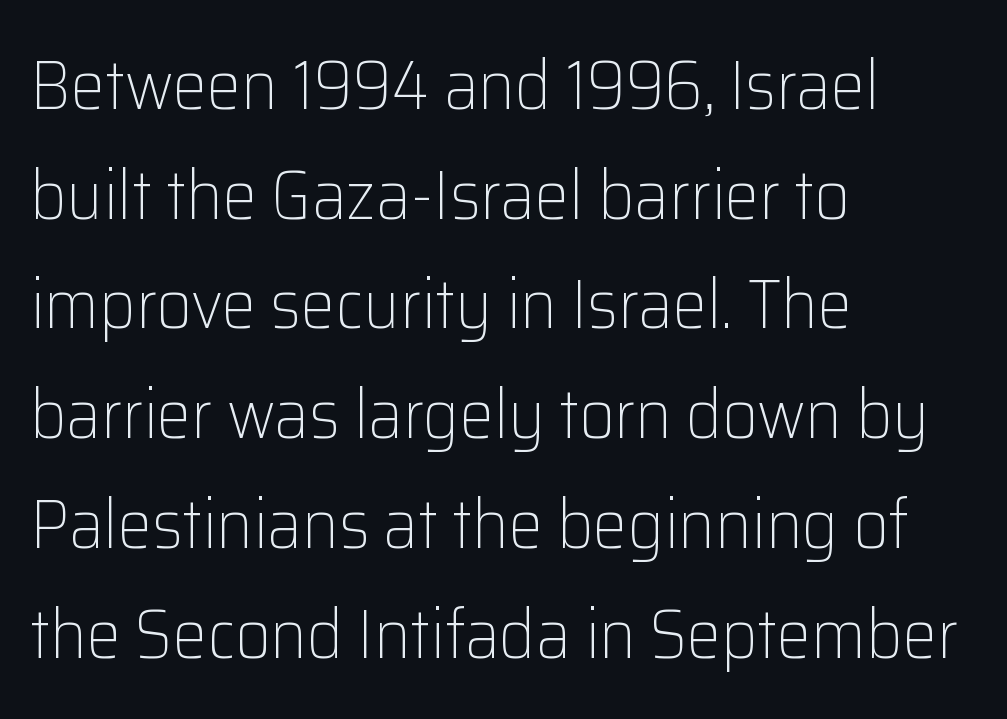
Reading down the column, the eye jumps a familiar distance to each next line. Glyph-to-glyph distance matches everyday printed text. Notice how the passage keeps a crisp vertical edge on the left only. Nothing heavy about these letters — not bold at all.
